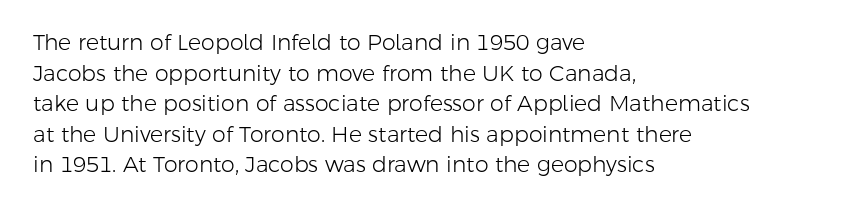
Q: Is the text bold? A: No.
Q: Is the text italic (slanted)? A: No, it is upright.
Q: Is the text underlined? A: No.
Q: How is the paragraph aligned? A: Left-aligned.
Q: Is the spacing between letters normal or unusually wide? A: Normal.
Q: Is the spacing between lines tight, normal or loose? A: Normal.
